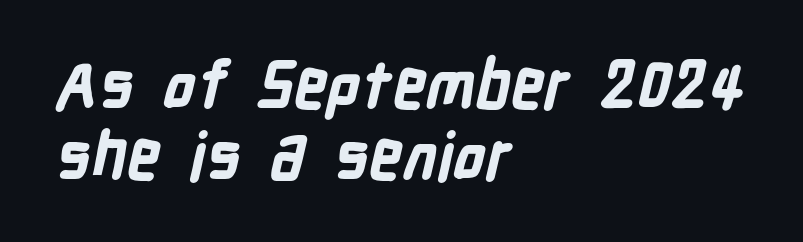
The image shows 65 px bold, condensed sans-serif type; set left-aligned, tight line spacing (1.09x), normal letter spacing, not underlined; low stroke contrast and a medium x-height.
